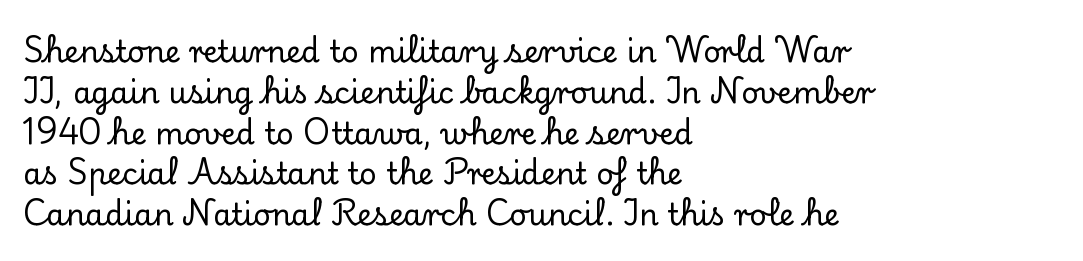
The image shows 30 px serif type, upright; set left-aligned, normal line spacing (1.36x), normal letter spacing, not underlined; low stroke contrast and a small x-height.
